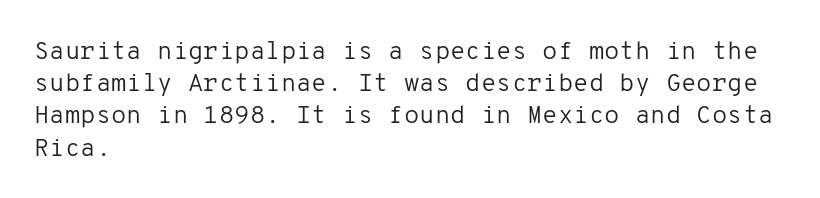
The image shows 25 px text type, upright; set left-aligned, normal line spacing (1.29x), normal letter spacing, not underlined.
